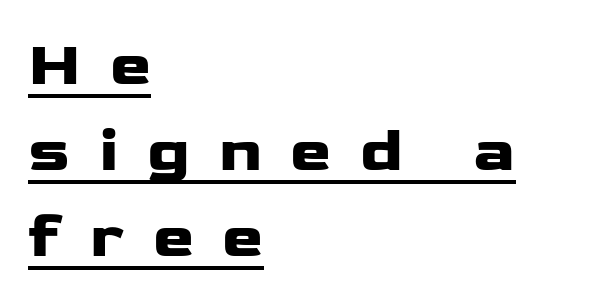
Q: Is the text bold? A: Yes.
Q: Is the text italic (slanted)? A: No, it is upright.
Q: Is the typeface a serif or a sans-serif typeface? A: Sans-serif.
Q: Is the text underlined? A: Yes.
Q: How is the paragraph aligned? A: Left-aligned.
Q: Is the spacing between letters normal or unusually wide? A: Unusually wide.
Q: Is the spacing between lines tight, normal or loose? A: Normal.
Q: Width (condensed, normal, or wide)? A: Wide.
Q: Stroke contrast? A: Low.
Q: x-height? A: Medium.
Q: Monospaced? A: No.
